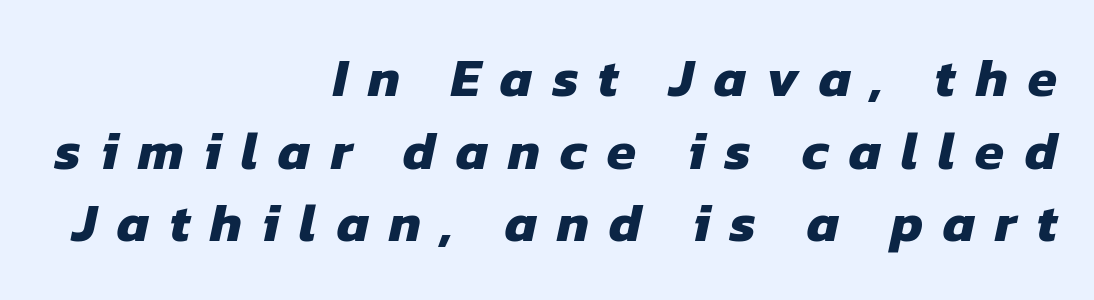
Q: Is the text bold? A: Yes.
Q: Is the typeface a serif or a sans-serif typeface? A: Sans-serif.
Q: Is the text underlined? A: No.
Q: How is the paragraph aligned? A: Right-aligned.
Q: Is the spacing between letters normal or unusually wide? A: Unusually wide.
Q: Is the spacing between lines tight, normal or loose? A: Normal.
Q: Width (condensed, normal, or wide)? A: Normal.
Q: Stroke contrast? A: Low.
Q: x-height? A: Medium.
Q: Monospaced? A: No.
